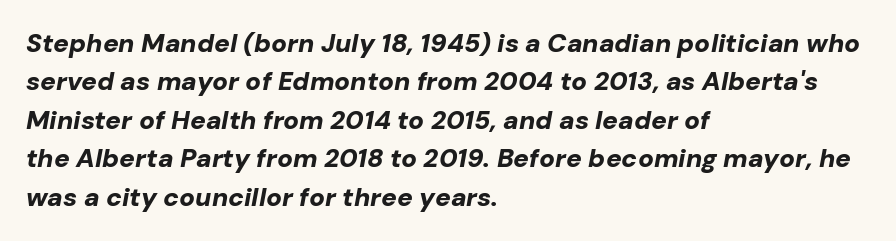
{"italic": "yes", "lean": "right", "slant_degrees": 10, "bold": "yes", "underline": "no", "align": "left", "line_spacing": "normal", "line_spacing_ratio": 1.48, "letter_spacing": "normal", "letter_spacing_em": 0.0, "glyph_px": 26}
